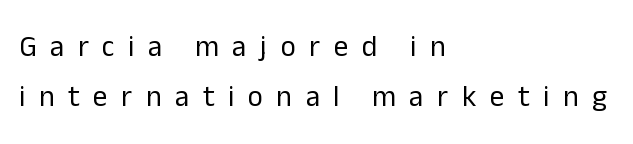
Loose tracking; the words dissolve into strings of separated letters. These lines are composed in type without serifs. Descenders hang freely into open space. Horizontally, the lines are justified to the leading edge only.
